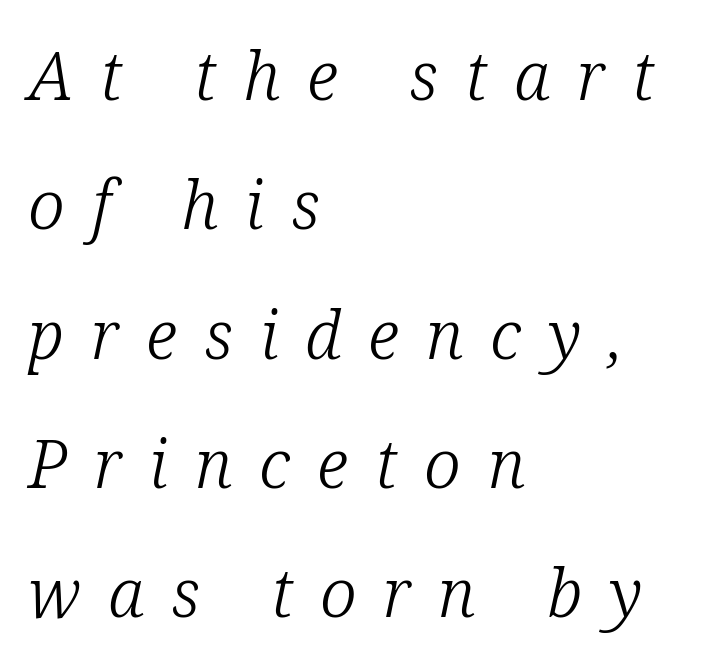
{"serif": "yes", "italic": "yes", "lean": "right", "slant_degrees": 12, "bold": "no", "weight": "light", "width": "normal", "stroke_contrast": "low", "x_height": "medium", "monospaced": "no", "underline": "no", "align": "left", "line_spacing": "loose", "line_spacing_ratio": 1.93, "letter_spacing": "wide", "letter_spacing_em": 0.4, "glyph_px": 67}
